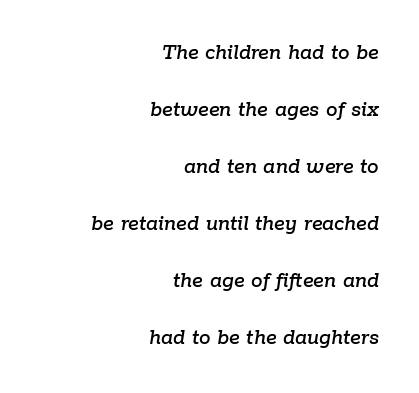
Q: Is the text italic (slanted)? A: Yes, it leans right by about 9 degrees.
Q: Is the text underlined? A: No.
Q: How is the paragraph aligned? A: Right-aligned.
Q: Is the spacing between letters normal or unusually wide? A: Normal.
Q: Is the spacing between lines tight, normal or loose? A: Loose.
